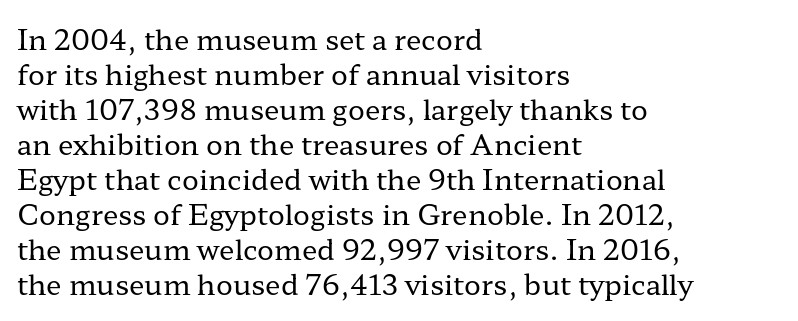
{"serif": "yes", "italic": "no", "bold": "no", "weight": "regular", "width": "wide", "stroke_contrast": "low", "x_height": "medium", "monospaced": "no", "underline": "no", "align": "left", "line_spacing": "normal", "line_spacing_ratio": 1.25, "letter_spacing": "normal", "letter_spacing_em": 0.0, "glyph_px": 28}
